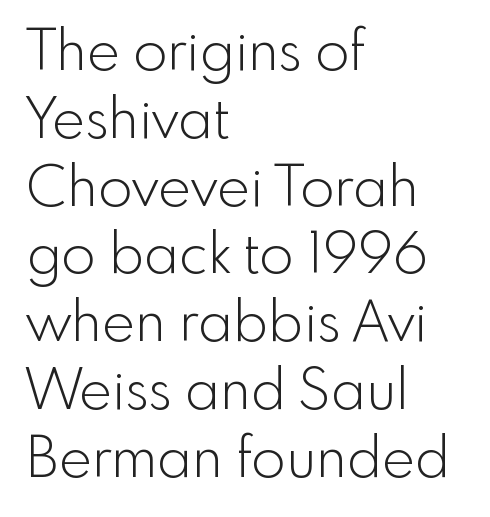
Q: Is the text bold? A: No.
Q: Is the text italic (slanted)? A: No, it is upright.
Q: Is the typeface a serif or a sans-serif typeface? A: Sans-serif.
Q: Is the text underlined? A: No.
Q: How is the paragraph aligned? A: Left-aligned.
Q: Is the spacing between letters normal or unusually wide? A: Normal.
Q: Width (condensed, normal, or wide)? A: Normal.
Q: x-height? A: Small.
Q: Monospaced? A: No.
